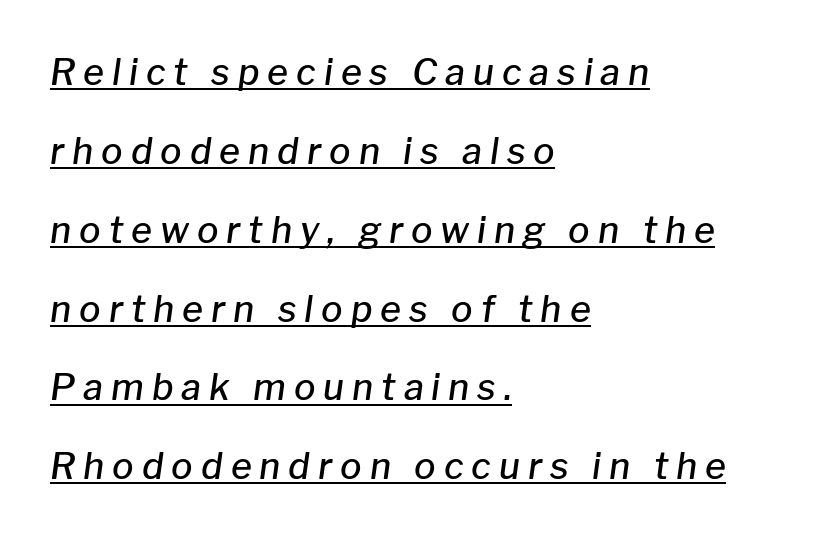
Firm but not heavy-handed strokes: this text is semibold. This sample uses expanded letter spacing, leaving extra air between glyphs. Students, observe the line beneath the letters — that is underlining. You could not count columns in this text — the font is proportionally spaced. One-word summary of the alignment: left.
